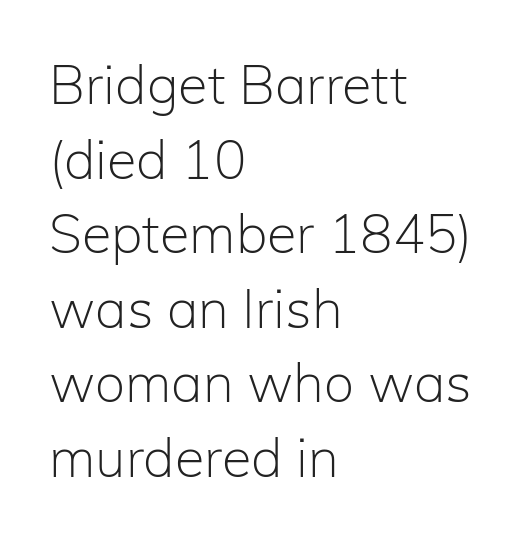
{"serif": "no", "italic": "no", "bold": "no", "weight": "light", "width": "normal", "stroke_contrast": "low", "x_height": "medium", "monospaced": "no", "underline": "no", "align": "left", "line_spacing": "normal", "line_spacing_ratio": 1.38, "letter_spacing": "normal", "letter_spacing_em": 0.0, "glyph_px": 54}
